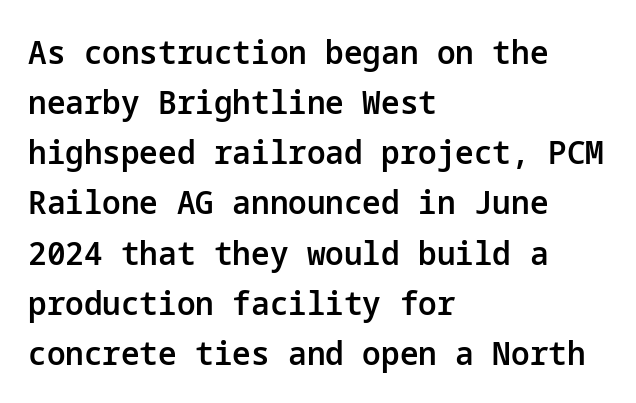
{"serif": "no", "italic": "no", "bold": "semi", "weight": "semibold", "width": "normal", "stroke_contrast": "low", "x_height": "medium", "underline": "no", "align": "left", "line_spacing": "normal", "line_spacing_ratio": 1.52, "letter_spacing": "normal", "letter_spacing_em": 0.0, "glyph_px": 33}
